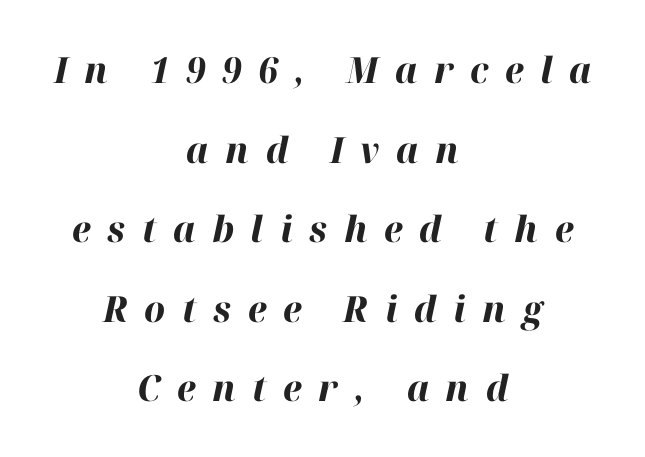
The image shows 36 px bold type, italic (leaning right); set centered, loose line spacing (2.21x), unusually wide letter spacing (+0.46 em), not underlined; high stroke contrast and a medium x-height.
